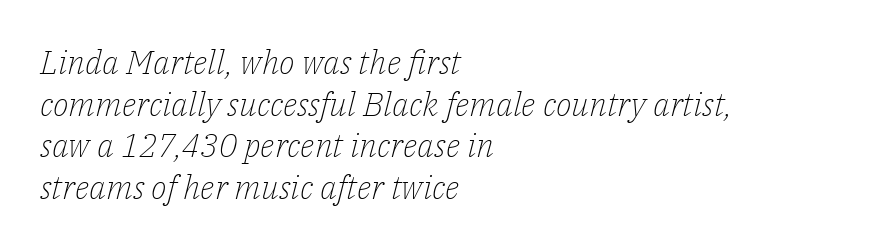
The image shows 33 px light serif type, italic (leaning right); set left-aligned, normal line spacing (1.26x), normal letter spacing, not underlined; low stroke contrast and a medium x-height.
